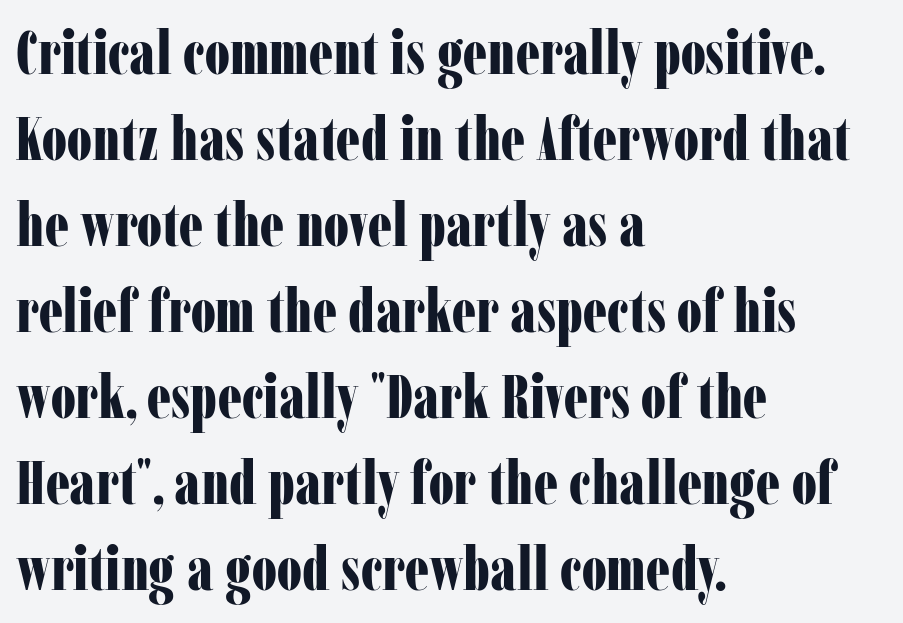
{"serif": "yes", "italic": "no", "bold": "yes", "weight": "bold", "width": "condensed", "stroke_contrast": "low", "x_height": "medium", "monospaced": "no", "underline": "no", "align": "left", "line_spacing": "normal", "line_spacing_ratio": 1.41, "letter_spacing": "normal", "letter_spacing_em": 0.0, "glyph_px": 61}
